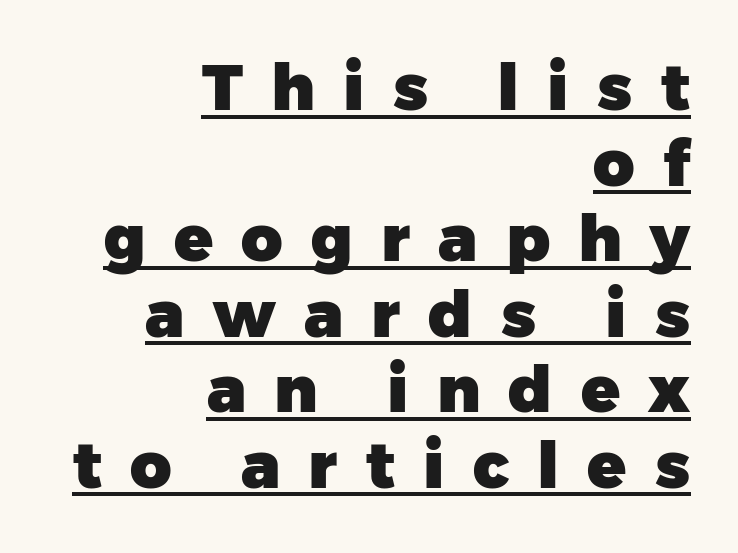
Q: Is the text bold? A: Yes.
Q: Is the text italic (slanted)? A: No, it is upright.
Q: Is the typeface a serif or a sans-serif typeface? A: Sans-serif.
Q: Is the text underlined? A: Yes.
Q: How is the paragraph aligned? A: Right-aligned.
Q: Is the spacing between letters normal or unusually wide? A: Unusually wide.
Q: Width (condensed, normal, or wide)? A: Normal.
Q: Stroke contrast? A: Low.
Q: x-height? A: Medium.
Q: Monospaced? A: No.
